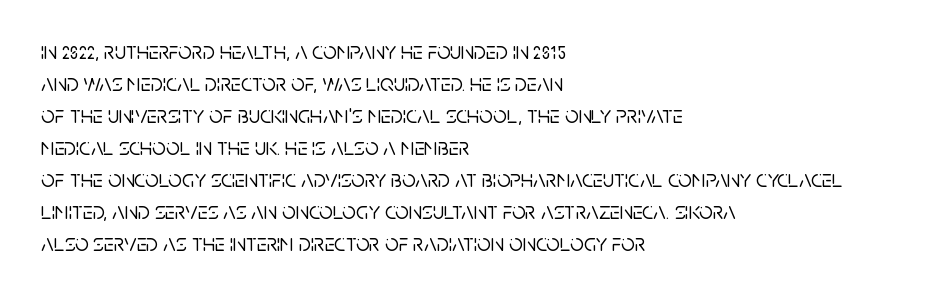
{"italic": "no", "underline": "no", "align": "left", "line_spacing": "normal", "line_spacing_ratio": 1.33, "letter_spacing": "normal", "letter_spacing_em": 0.0, "glyph_px": 24}
